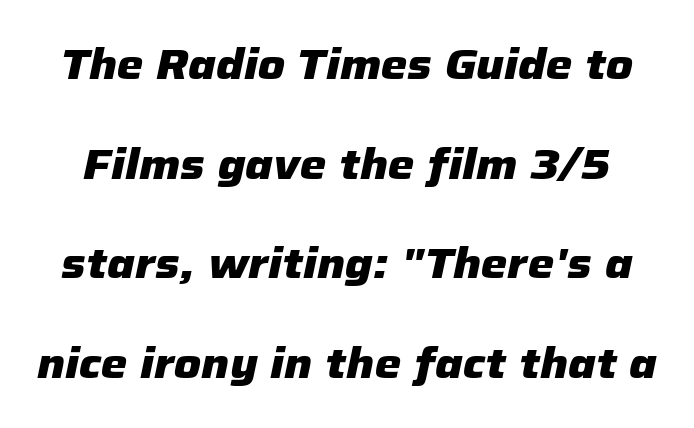
{"italic": "yes", "lean": "right", "slant_degrees": 12, "bold": "yes", "weight": "heavy", "width": "normal", "stroke_contrast": "low", "x_height": "medium", "monospaced": "no", "underline": "no", "line_spacing": "loose", "line_spacing_ratio": 2.37, "letter_spacing": "normal", "letter_spacing_em": 0.0, "glyph_px": 42}
